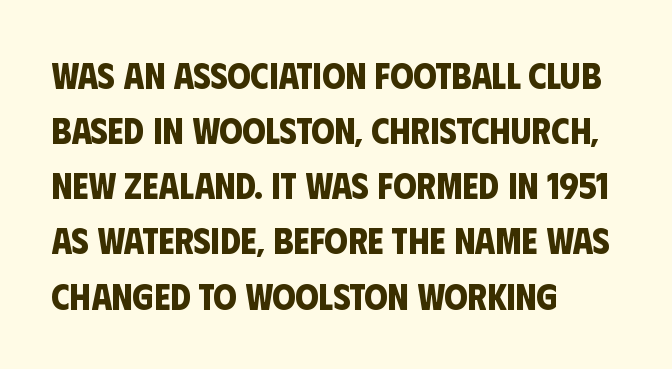
Here the designer chose a conventional face with non-uniform glyph widths. A bare baseline throughout the passage. Look at the tracking — it's just the regular setting, nothing added. Compared with an ordinary text face, these strokes are far heavier — a full bold. The characters display no serif detailing; their extremities are plain.
